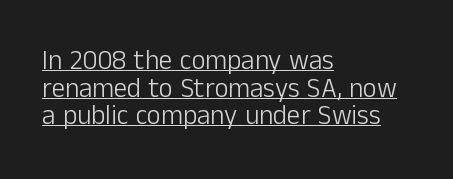
One-word summary of the alignment: left. A roman cut, with each character standing at attention. Standard letterfit; no display-style spreading of the glyphs. Each new line begins almost immediately beneath the previous one. The font sits on the lighter half of the weight spectrum, regular included.
